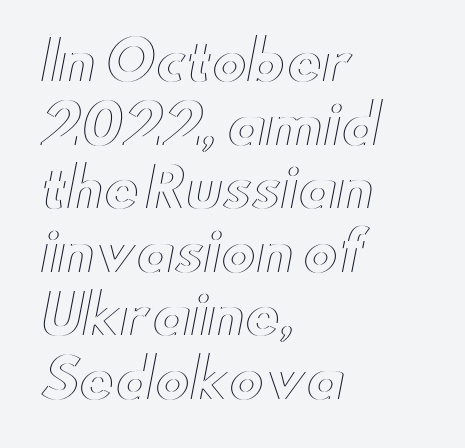
You could not count columns in this text — the font is proportionally spaced. Compared with typical body copy, the letter spacing here is the same. Compared with a centered layout, this one pins lines to the left instead.
